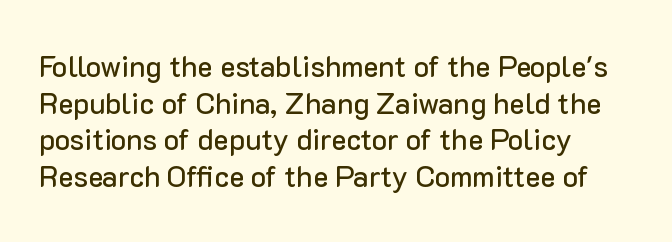
Font category for this specimen: sans-serif. Decoration check: the copy has no underline. This sample is left-justified, so line endings fall wherever the words run out. You can tell it's not italic because the verticals are truly vertical.
